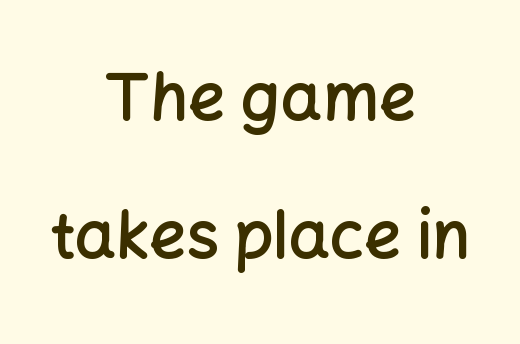
No word sits above an underline. Does the type have serifs? No, each stem ends abruptly. This sample has the flowing, uneven cadence of proportional lettering. A centered setting, common on invitations and titles, is used for this passage.
